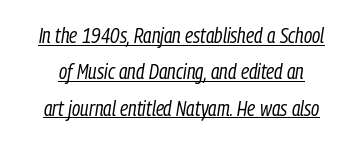
The image shows 21 px text type, italic (leaning right); set line spacing 1.73x, normal letter spacing, underlined.
